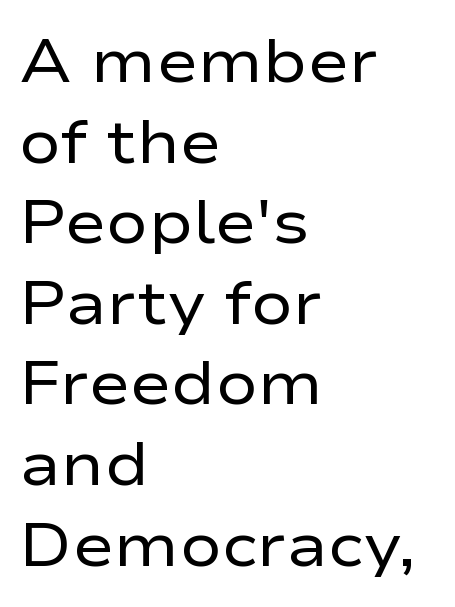
The image shows 62 px regular-weight, wide sans-serif type, upright; set left-aligned, normal line spacing (1.3x), normal letter spacing, not underlined; low stroke contrast and a medium x-height.
